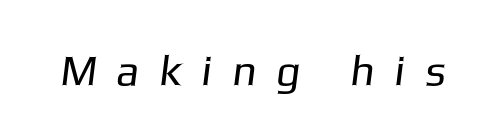
The image shows 43 px regular-weight sans-serif type; set unusually wide letter spacing (+0.46 em), not underlined; low stroke contrast and a medium x-height.
